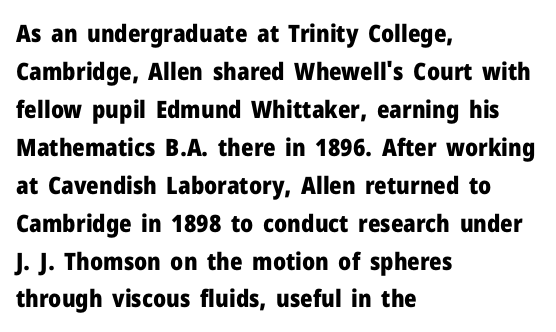
The space between consecutive lines is moderate. Alignment: flush left. The passage shown is not underscored anywhere. The type is set solid horizontally, with unmodified tracking. The characters look thick and weighty, a clear bold. Unlike italic type, these characters show no tilt at all.
